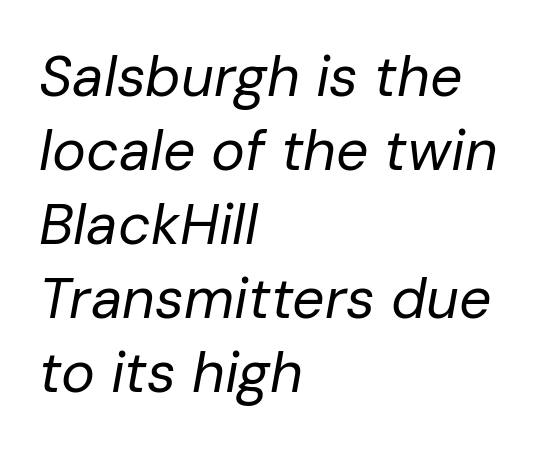
The image shows 57 px regular-weight type, italic (leaning right); set left-aligned, normal line spacing (1.3x), normal letter spacing, not underlined; low stroke contrast and a medium x-height.
